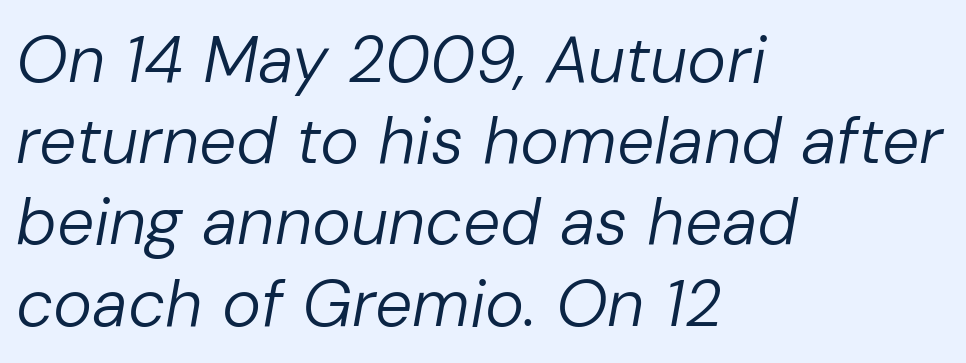
{"italic": "yes", "lean": "right", "slant_degrees": 10, "bold": "no", "weight": "regular", "width": "normal", "stroke_contrast": "low", "x_height": "medium", "monospaced": "no", "underline": "no", "align": "left", "line_spacing_ratio": 1.23, "letter_spacing": "normal", "letter_spacing_em": 0.0, "glyph_px": 66}
